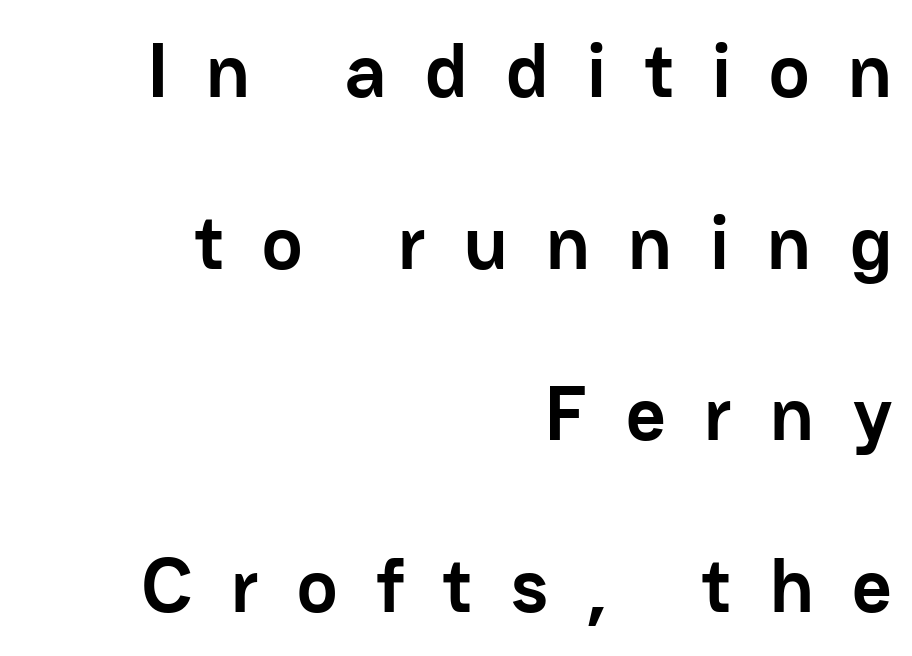
Q: Is the text bold? A: Yes.
Q: Is the text italic (slanted)? A: No, it is upright.
Q: Is the typeface a serif or a sans-serif typeface? A: Sans-serif.
Q: Is the text underlined? A: No.
Q: How is the paragraph aligned? A: Right-aligned.
Q: Is the spacing between letters normal or unusually wide? A: Unusually wide.
Q: Is the spacing between lines tight, normal or loose? A: Loose.
Q: Width (condensed, normal, or wide)? A: Normal.
Q: Stroke contrast? A: Low.
Q: x-height? A: Medium.
Q: Monospaced? A: No.
